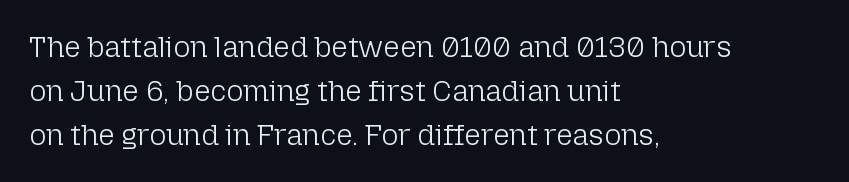
Q: Is the text bold? A: No.
Q: Is the text italic (slanted)? A: No, it is upright.
Q: Is the typeface a serif or a sans-serif typeface? A: Sans-serif.
Q: Is the text underlined? A: No.
Q: How is the paragraph aligned? A: Left-aligned.
Q: Is the spacing between letters normal or unusually wide? A: Normal.
Q: Is the spacing between lines tight, normal or loose? A: Normal.
Q: Width (condensed, normal, or wide)? A: Normal.
Q: Stroke contrast? A: Low.
Q: x-height? A: Medium.
Q: Monospaced? A: No.
